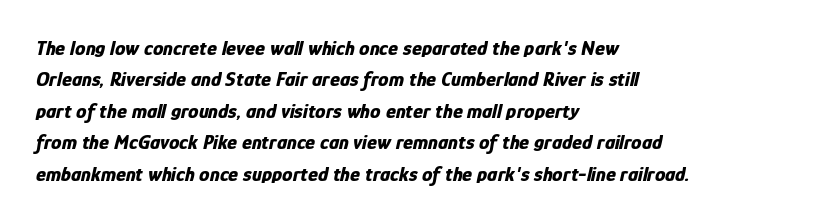
The image shows 21 px bold type, italic (leaning right); set left-aligned, normal line spacing (1.5x), normal letter spacing, not underlined.
